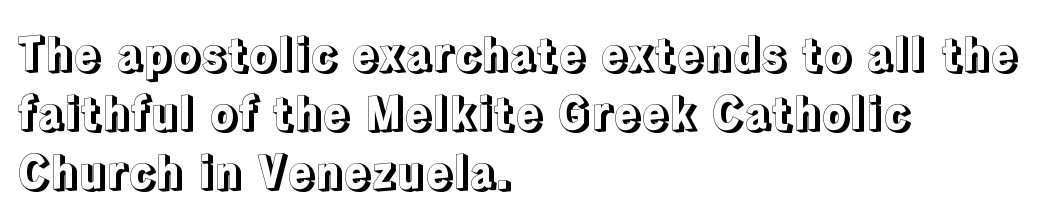
{"italic": "no", "width": "normal", "x_height": "medium", "monospaced": "no", "underline": "no", "align": "left", "line_spacing": "normal", "line_spacing_ratio": 1.31, "letter_spacing": "normal", "letter_spacing_em": 0.0, "glyph_px": 45}
